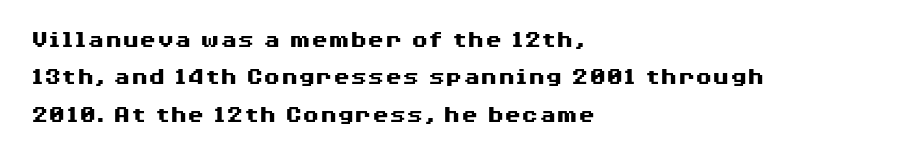
The image shows 25 px bold type, upright; set left-aligned, normal line spacing (1.5x), normal letter spacing, not underlined.
